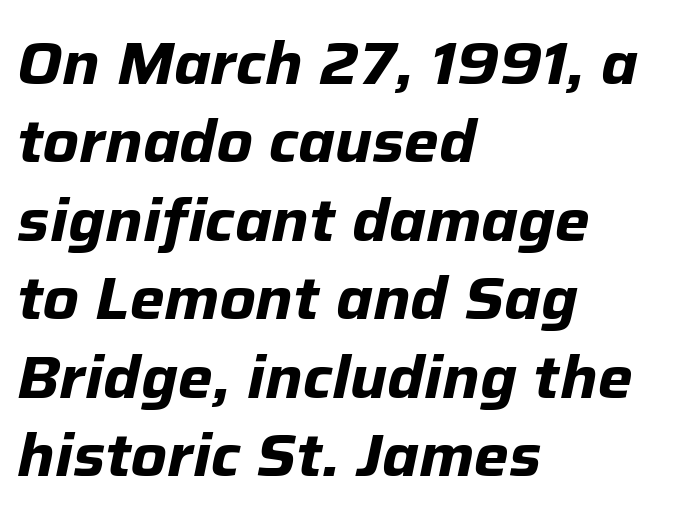
Q: Is the text bold? A: Yes.
Q: Is the text italic (slanted)? A: Yes, it leans right by about 12 degrees.
Q: Is the text underlined? A: No.
Q: How is the paragraph aligned? A: Left-aligned.
Q: Is the spacing between letters normal or unusually wide? A: Normal.
Q: Is the spacing between lines tight, normal or loose? A: Normal.
Q: Width (condensed, normal, or wide)? A: Normal.
Q: Stroke contrast? A: Low.
Q: x-height? A: Medium.
Q: Monospaced? A: No.
